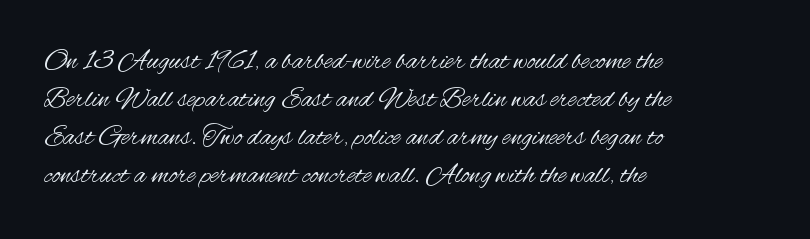
One glance says typical: line gaps are just what's usual. A bare baseline throughout the passage. Nobody touched the tracking dial on this one. Left-aligned paragraph, ragged on the right.
